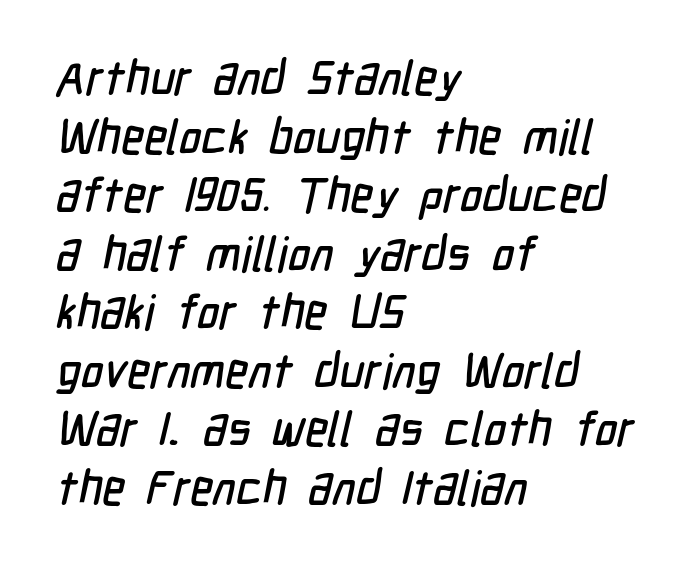
The image shows 48 px condensed sans-serif type; set left-aligned, line spacing 1.22x, normal letter spacing, not underlined; low stroke contrast and a medium x-height.
